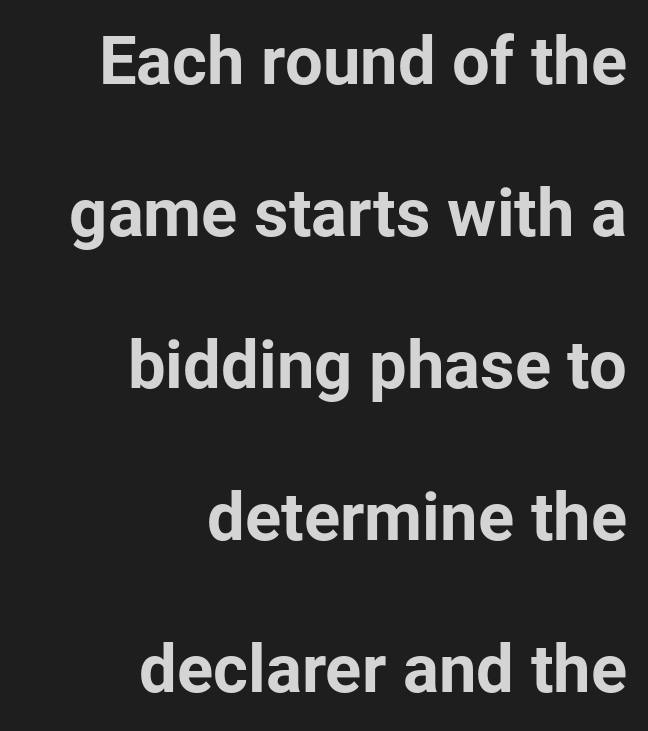
Q: Is the text bold? A: Yes.
Q: Is the text italic (slanted)? A: No, it is upright.
Q: Is the typeface a serif or a sans-serif typeface? A: Sans-serif.
Q: Is the text underlined? A: No.
Q: How is the paragraph aligned? A: Right-aligned.
Q: Is the spacing between letters normal or unusually wide? A: Normal.
Q: Is the spacing between lines tight, normal or loose? A: Loose.
Q: Width (condensed, normal, or wide)? A: Normal.
Q: Stroke contrast? A: Low.
Q: x-height? A: Medium.
Q: Monospaced? A: No.
